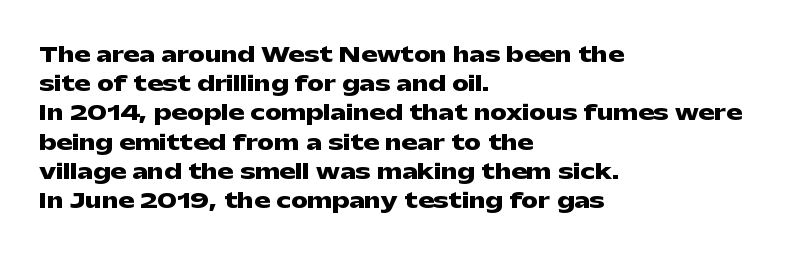
The image shows 21 px bold type, upright; set left-aligned, normal line spacing (1.39x), normal letter spacing, not underlined.
